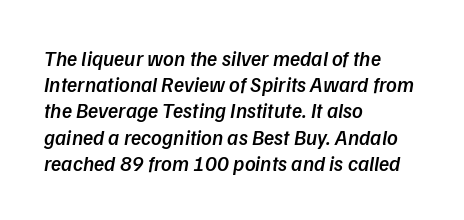
{"italic": "yes", "lean": "right", "slant_degrees": 9, "bold": "semi", "underline": "no", "align": "left", "line_spacing": "normal", "line_spacing_ratio": 1.25, "letter_spacing": "normal", "letter_spacing_em": 0.0, "glyph_px": 21}
